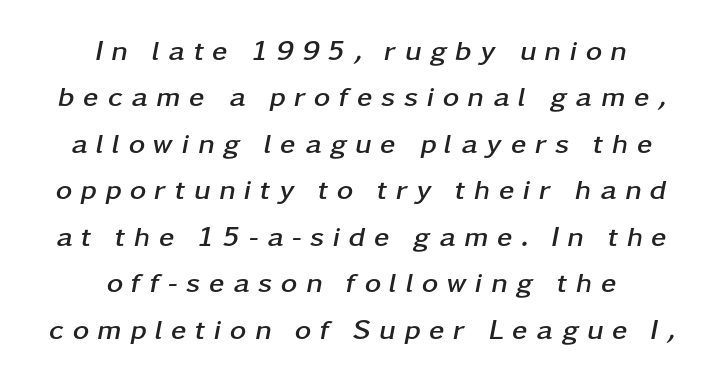
{"italic": "yes", "lean": "right", "slant_degrees": 11, "bold": "yes", "weight": "semibold", "width": "wide", "stroke_contrast": "low", "x_height": "medium", "monospaced": "no", "underline": "no", "align": "center", "line_spacing": "normal", "line_spacing_ratio": 1.66, "letter_spacing": "wide", "letter_spacing_em": 0.3, "glyph_px": 28}
